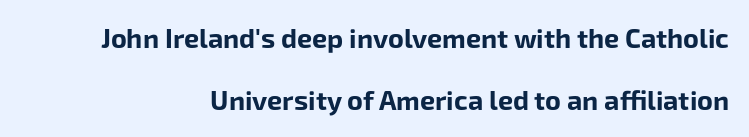
{"italic": "no", "bold": "yes", "underline": "no", "line_spacing": "loose", "line_spacing_ratio": 2.3, "letter_spacing": "normal", "letter_spacing_em": 0.0, "glyph_px": 27}
